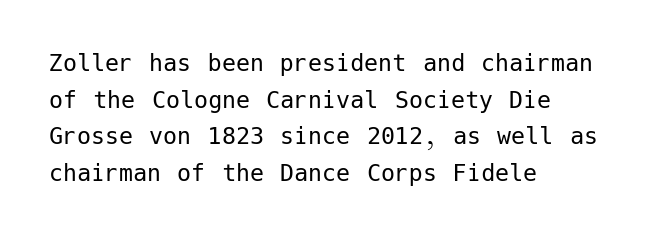
The passage shown is not underscored anywhere. Compared with typical body copy, the letter spacing here is the same. Leading: standard. Caption: face not bold, strokes unweighted.
